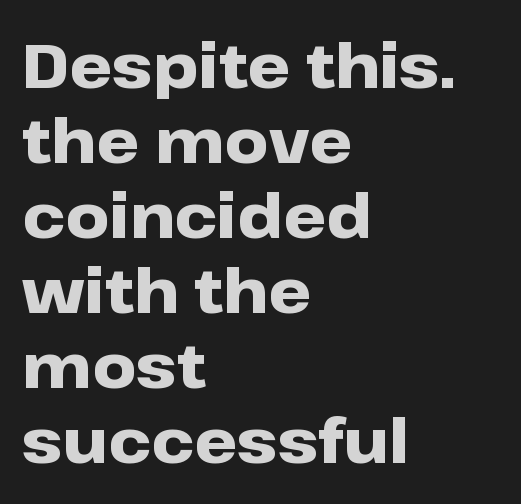
A full-strength bold gives these letters their thick strokes. These lines were composed using upright roman letters. The type is set solid horizontally, with unmodified tracking. The area under the type is left untouched. Typographically, this falls in the sans-serif category. This sample has the flowing, uneven cadence of proportional lettering.
